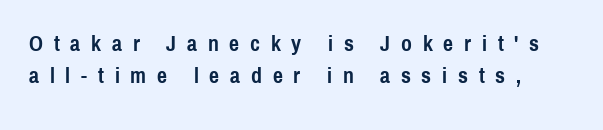
{"italic": "no", "bold": "yes", "underline": "no", "line_spacing": "normal", "line_spacing_ratio": 1.46, "letter_spacing": "wide", "letter_spacing_em": 0.49, "glyph_px": 22}
